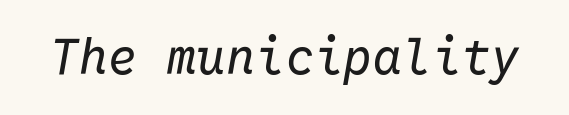
Vertical stems look standard width or narrower in stroke. Looks like terminal output: every glyph gets an equal slot. The specimen omits any rule beneath the text block's lines. How are the letters spaced? Ordinarily, with no added tracking. Characters are canted at an angle relative to the baseline's perpendicular.
